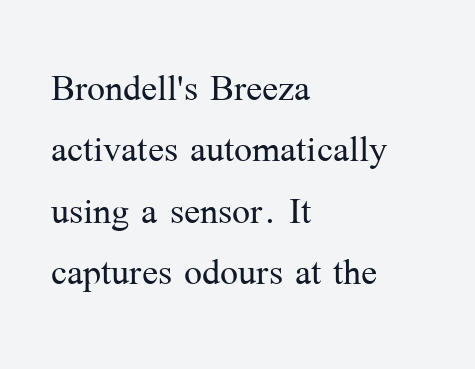
Q: Is the text bold? A: No.
Q: Is the text italic (slanted)? A: No, it is upright.
Q: Is the typeface a serif or a sans-serif typeface? A: Serif.
Q: Is the text underlined? A: No.
Q: How is the paragraph aligned? A: Left-aligned.
Q: Is the spacing between letters normal or unusually wide? A: Normal.
Q: Is the spacing between lines tight, normal or loose? A: Normal.
Q: Width (condensed, normal, or wide)? A: Normal.
Q: Stroke contrast? A: Medium.
Q: x-height? A: Medium.
Q: Monospaced? A: No.
